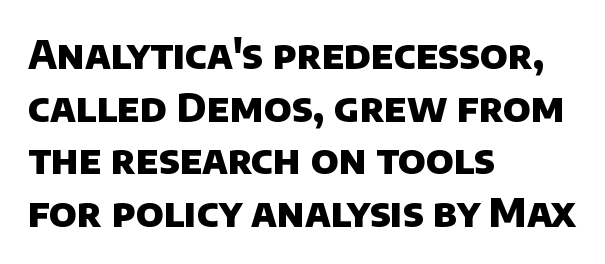
Q: Is the text bold? A: Yes.
Q: Is the typeface a serif or a sans-serif typeface? A: Sans-serif.
Q: Is the text underlined? A: No.
Q: How is the paragraph aligned? A: Left-aligned.
Q: Is the spacing between letters normal or unusually wide? A: Normal.
Q: Is the spacing between lines tight, normal or loose? A: Normal.
Q: Width (condensed, normal, or wide)? A: Normal.
Q: Stroke contrast? A: Low.
Q: x-height? A: Large.
Q: Monospaced? A: No.
